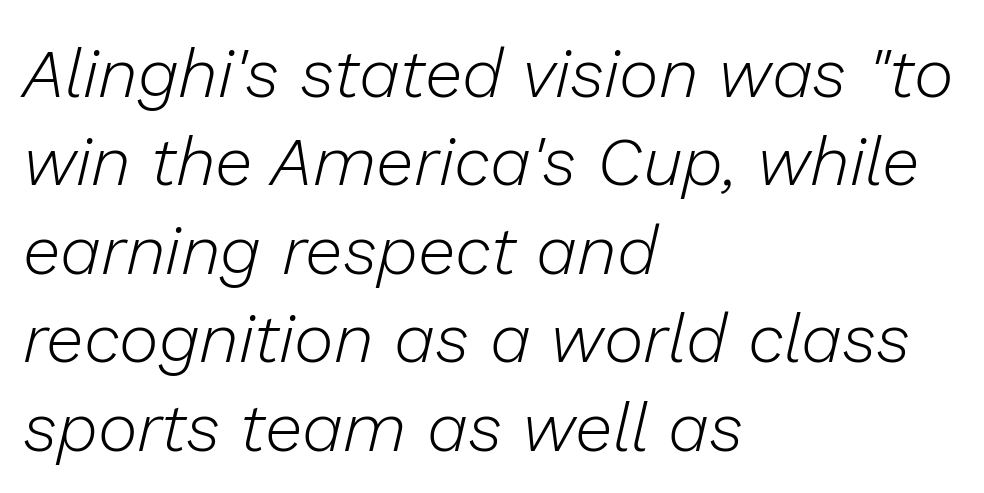
The image shows 68 px light type, italic (leaning right); set left-aligned, normal line spacing (1.3x), normal letter spacing, not underlined; low stroke contrast and a medium x-height.
